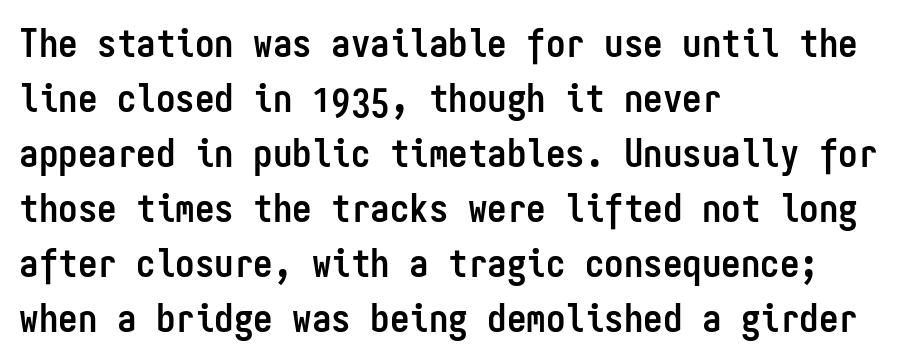
Q: Is the text bold? A: Yes.
Q: Is the text italic (slanted)? A: No, it is upright.
Q: Is the typeface a serif or a sans-serif typeface? A: Sans-serif.
Q: Is the text underlined? A: No.
Q: How is the paragraph aligned? A: Left-aligned.
Q: Is the spacing between letters normal or unusually wide? A: Normal.
Q: Is the spacing between lines tight, normal or loose? A: Normal.
Q: Width (condensed, normal, or wide)? A: Condensed.
Q: Stroke contrast? A: Low.
Q: x-height? A: Medium.
Q: Monospaced? A: Yes.
